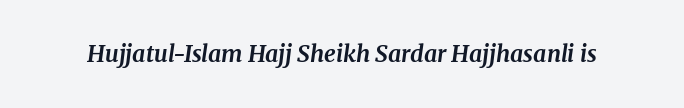
The image shows 23 px bold type, italic (leaning right); set normal letter spacing, not underlined.
